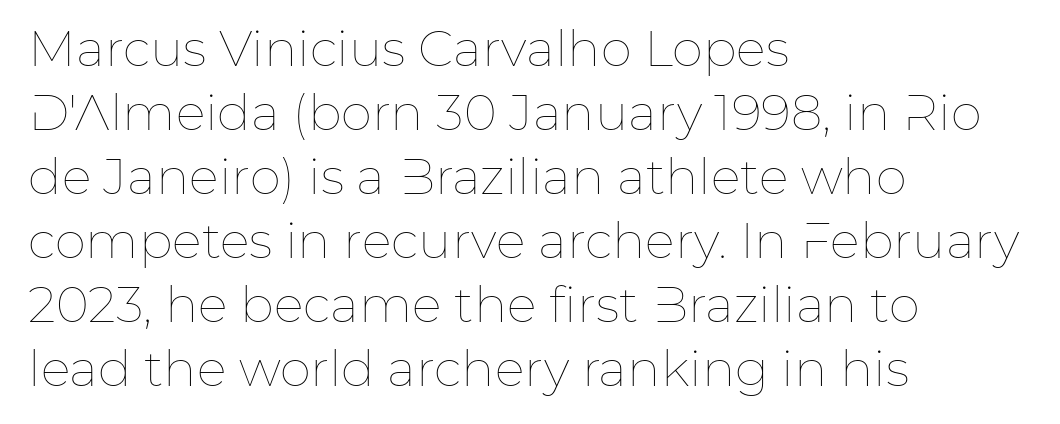
Q: Is the text bold? A: No.
Q: Is the text italic (slanted)? A: No, it is upright.
Q: Is the text underlined? A: No.
Q: How is the paragraph aligned? A: Left-aligned.
Q: Is the spacing between letters normal or unusually wide? A: Normal.
Q: Is the spacing between lines tight, normal or loose? A: Normal.
Q: Width (condensed, normal, or wide)? A: Normal.
Q: Stroke contrast? A: Low.
Q: x-height? A: Medium.
Q: Monospaced? A: No.
